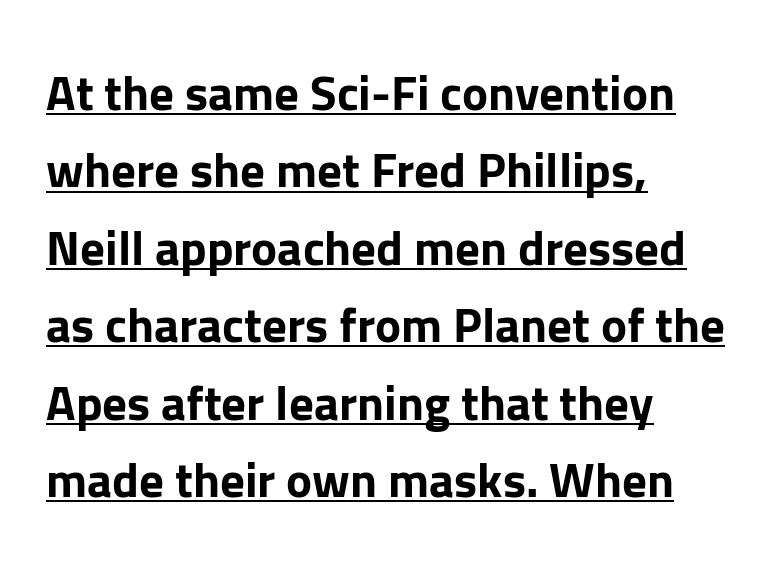
Q: Is the text bold? A: Yes.
Q: Is the text italic (slanted)? A: No, it is upright.
Q: Is the typeface a serif or a sans-serif typeface? A: Sans-serif.
Q: Is the text underlined? A: Yes.
Q: How is the paragraph aligned? A: Left-aligned.
Q: Is the spacing between letters normal or unusually wide? A: Normal.
Q: Is the spacing between lines tight, normal or loose? A: Normal.
Q: Width (condensed, normal, or wide)? A: Normal.
Q: Stroke contrast? A: Low.
Q: x-height? A: Medium.
Q: Monospaced? A: No.
